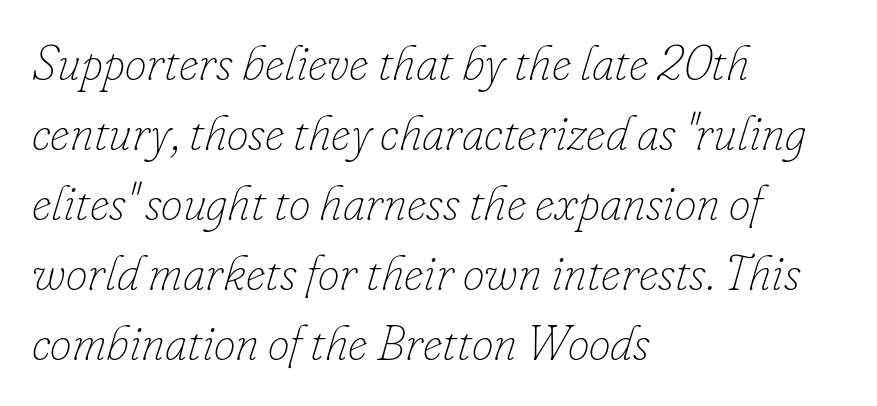
{"italic": "yes", "lean": "right", "slant_degrees": 16, "bold": "no", "weight": "thin", "width": "normal", "stroke_contrast": "low", "x_height": "small", "monospaced": "no", "underline": "no", "align": "left", "line_spacing": "normal", "line_spacing_ratio": 1.43, "letter_spacing": "normal", "letter_spacing_em": 0.0, "glyph_px": 49}
